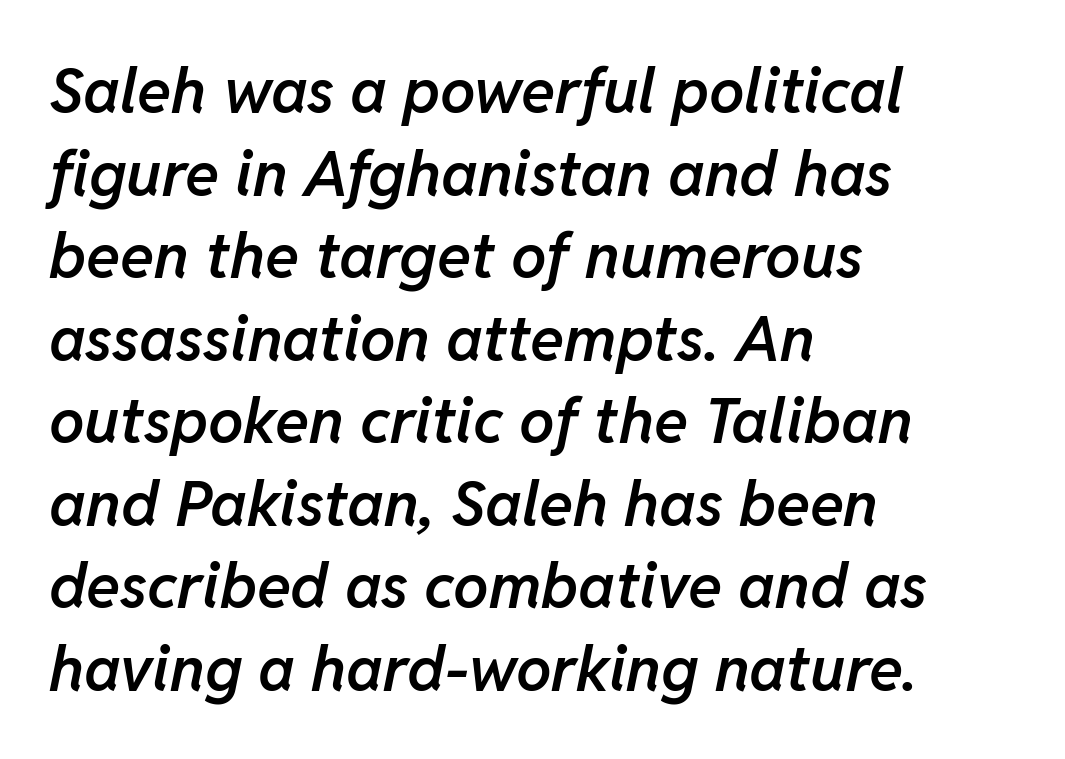
Letters rest on an invisible, unmarked baseline. Is the type bold? Partly — it's a semibold, heavier than regular but not fully bold. The letters advance in unequal steps, a hallmark of proportional type. The setting favours the left margin, as ordinary paragraphs usually do. Posture: slanted.
